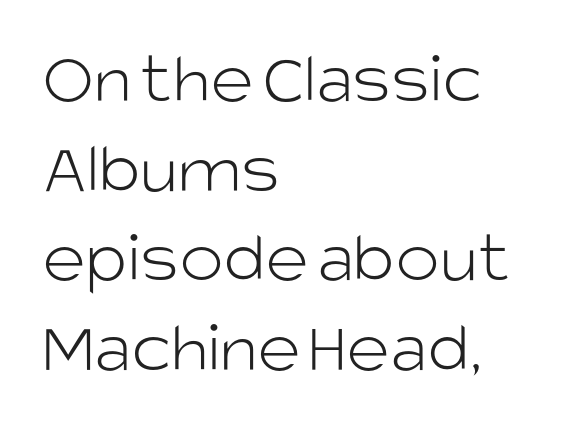
In CSS terms this would be text-align: left. Looks like regular typesetting: each glyph gets only the width it needs. The letters carry no serifs — their stems end cleanly without finishing strokes. Stem width sits at or under what a default text font uses. A bare baseline throughout the passage.
